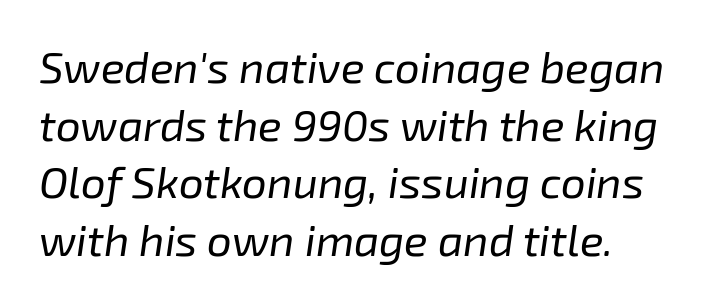
The image shows 44 px regular-weight type, italic (leaning right); set normal line spacing (1.31x), normal letter spacing, not underlined; low stroke contrast and a medium x-height.
